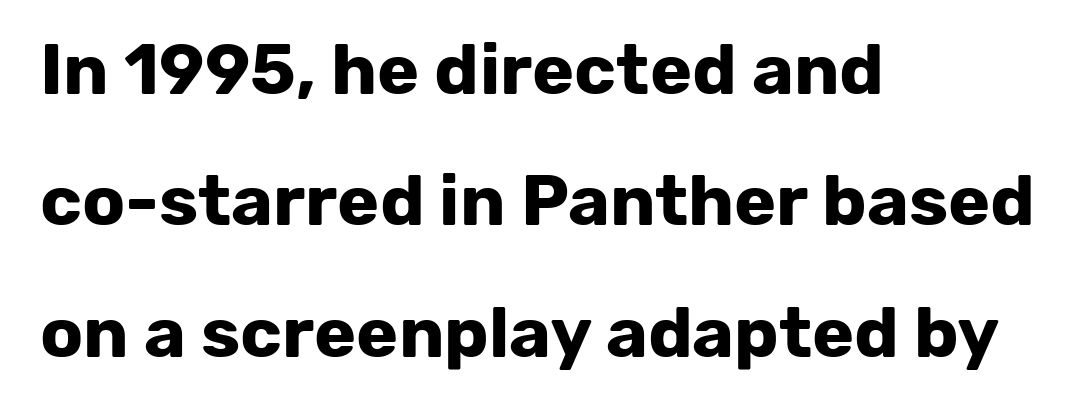
Q: Is the text bold? A: Yes.
Q: Is the text italic (slanted)? A: No, it is upright.
Q: Is the typeface a serif or a sans-serif typeface? A: Sans-serif.
Q: Is the text underlined? A: No.
Q: How is the paragraph aligned? A: Left-aligned.
Q: Is the spacing between letters normal or unusually wide? A: Normal.
Q: Width (condensed, normal, or wide)? A: Normal.
Q: Stroke contrast? A: Low.
Q: x-height? A: Medium.
Q: Monospaced? A: No.
